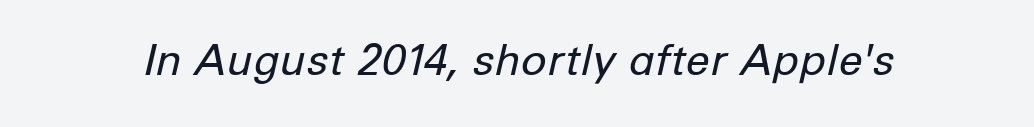
{"italic": "yes", "lean": "right", "slant_degrees": 12, "bold": "no", "weight": "regular", "width": "normal", "stroke_contrast": "low", "x_height": "medium", "monospaced": "no", "underline": "no", "letter_spacing": "normal", "letter_spacing_em": 0.0, "glyph_px": 43}
